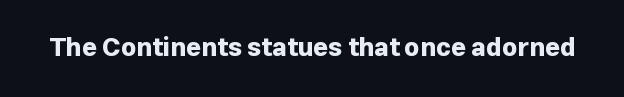
Q: Is the text bold? A: Yes.
Q: Is the text italic (slanted)? A: No, it is upright.
Q: Is the text underlined? A: No.
Q: Is the spacing between letters normal or unusually wide? A: Normal.
